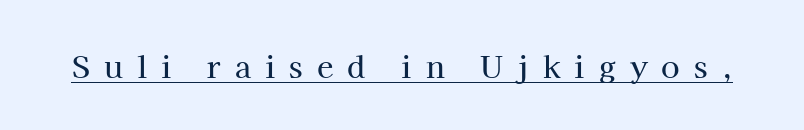
This is underlined copy, the kind a proofreader might mark for attention. Italic: no, the glyphs are upright roman. In terms of letterspacing, this is a distinctly airy, spread setting. Note: serifs present on the glyphs. This sample has the flowing, uneven cadence of proportional lettering.
